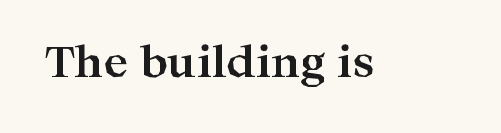
{"serif": "yes", "italic": "no", "bold": "yes", "weight": "bold", "width": "wide", "stroke_contrast": "high", "x_height": "medium", "monospaced": "no", "underline": "no", "letter_spacing": "normal", "letter_spacing_em": 0.0, "glyph_px": 42}
